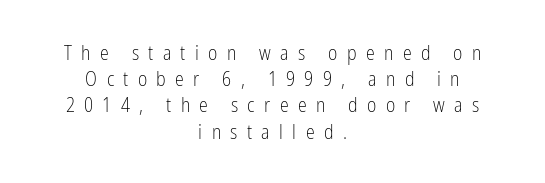
Honestly, the row spacing looks completely unremarkable. No word sits above an underline. The weight tops out at a normal text grade. Students, note that the glyphs here are deliberately spaced far apart. The passage is arranged like a title page — every line centered.
